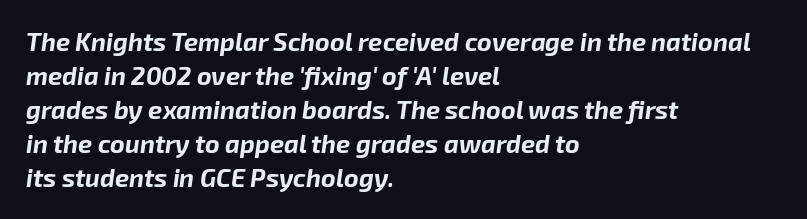
The image shows 25 px bold type, italic (leaning right); set left-aligned, normal line spacing (1.36x), normal letter spacing, not underlined.
